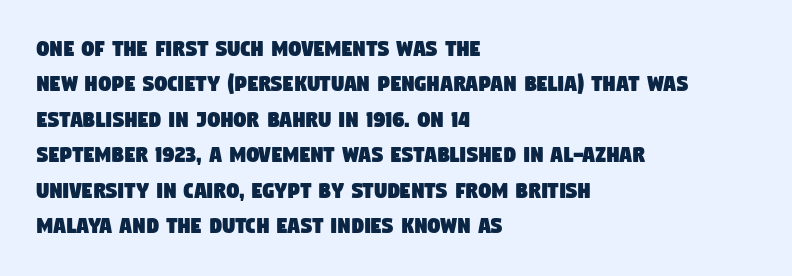
The image shows 25 px text type; set left-aligned, normal line spacing (1.42x), normal letter spacing, not underlined.
